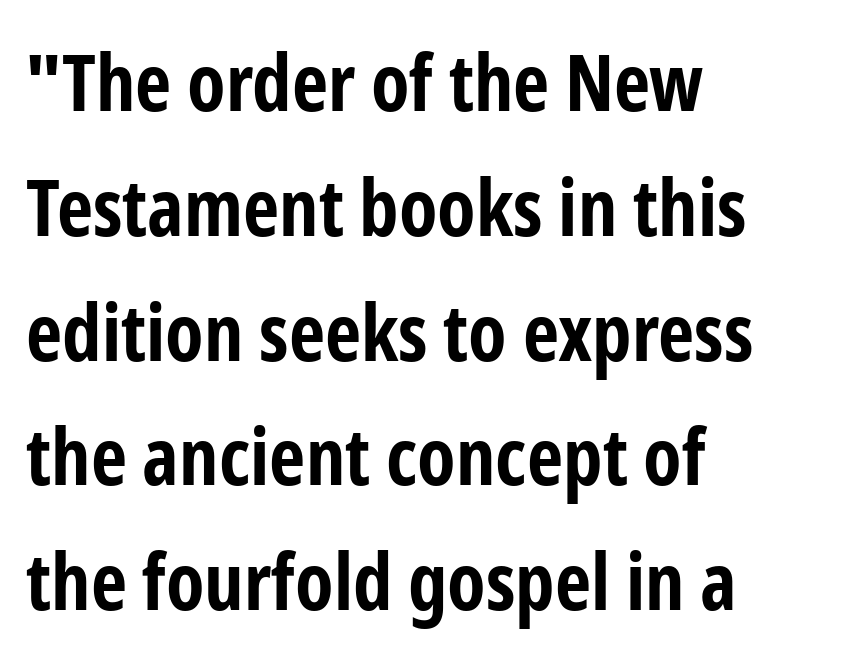
Q: Is the text bold? A: Yes.
Q: Is the text italic (slanted)? A: No, it is upright.
Q: Is the typeface a serif or a sans-serif typeface? A: Sans-serif.
Q: Is the text underlined? A: No.
Q: How is the paragraph aligned? A: Left-aligned.
Q: Is the spacing between letters normal or unusually wide? A: Normal.
Q: Is the spacing between lines tight, normal or loose? A: Normal.
Q: Width (condensed, normal, or wide)? A: Condensed.
Q: Stroke contrast? A: Low.
Q: x-height? A: Medium.
Q: Monospaced? A: No.
